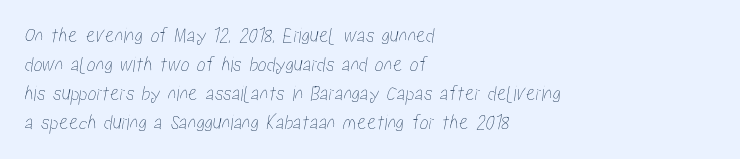
Q: Is the text underlined? A: No.
Q: How is the paragraph aligned? A: Left-aligned.
Q: Is the spacing between letters normal or unusually wide? A: Normal.
Q: Is the spacing between lines tight, normal or loose? A: Normal.
